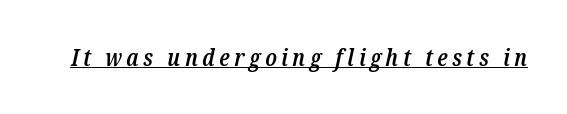
This is oblique type, the kind used for emphasis or titles. Stroke thickness is moderately raised; the sample reads as semibold. Quick note: underline on.
